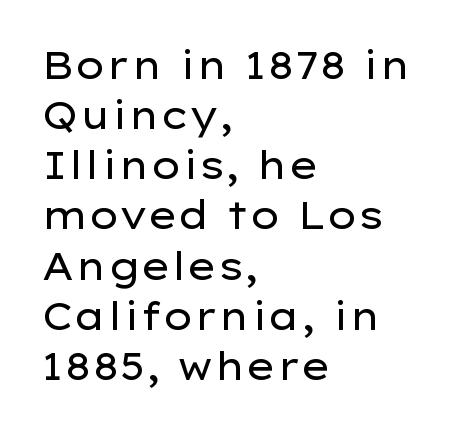
Q: Is the text bold? A: No.
Q: Is the text italic (slanted)? A: No, it is upright.
Q: Is the typeface a serif or a sans-serif typeface? A: Sans-serif.
Q: Is the text underlined? A: No.
Q: How is the paragraph aligned? A: Left-aligned.
Q: Is the spacing between letters normal or unusually wide? A: Normal.
Q: Is the spacing between lines tight, normal or loose? A: Normal.
Q: Width (condensed, normal, or wide)? A: Wide.
Q: Stroke contrast? A: Low.
Q: x-height? A: Medium.
Q: Monospaced? A: No.
